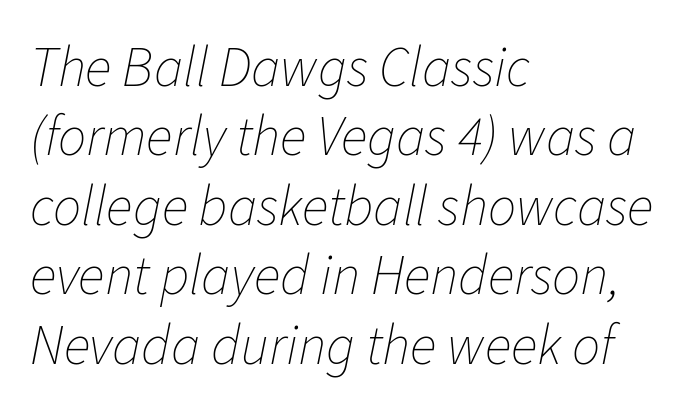
The image shows 56 px thin type, italic (leaning right); set left-aligned, line spacing 1.24x, normal letter spacing, not underlined; low stroke contrast and a medium x-height.
